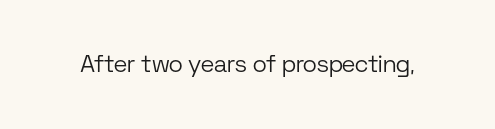
Q: Is the text bold? A: No.
Q: Is the text italic (slanted)? A: No, it is upright.
Q: Is the text underlined? A: No.
Q: Is the spacing between letters normal or unusually wide? A: Normal.
